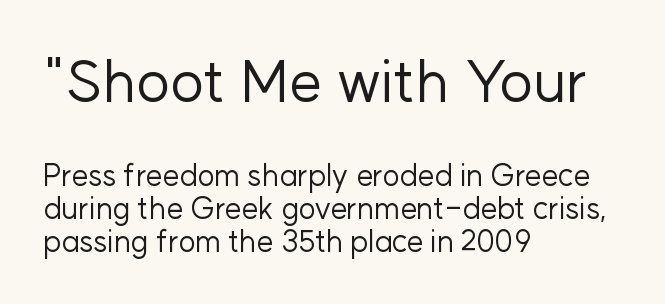
Q: Is the text bold? A: No.
Q: Is the text italic (slanted)? A: No, it is upright.
Q: Is the typeface a serif or a sans-serif typeface? A: Sans-serif.
Q: Is the text underlined? A: No.
Q: How is the paragraph aligned? A: Left-aligned.
Q: Is the spacing between letters normal or unusually wide? A: Normal.
Q: Is the spacing between lines tight, normal or loose? A: Tight.
Q: Which block of text is set in a larger size, the first (top) or the second (bottom)? A: The first (top) one.
Q: Width (condensed, normal, or wide)? A: Normal.
Q: Stroke contrast? A: Low.
Q: x-height? A: Medium.
Q: Monospaced? A: No.
